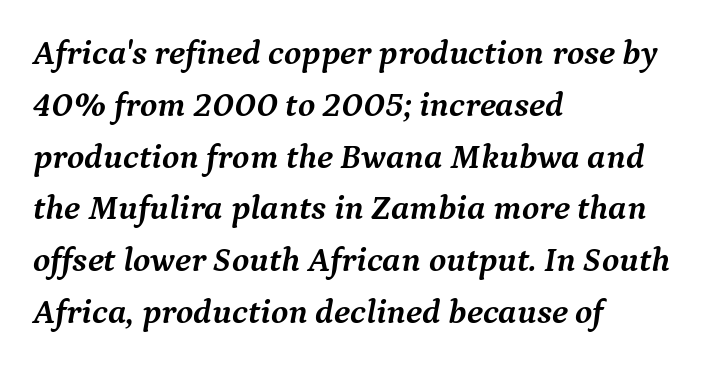
{"serif": "yes", "italic": "yes", "lean": "right", "slant_degrees": 9, "bold": "yes", "weight": "semibold", "width": "normal", "stroke_contrast": "medium", "x_height": "medium", "monospaced": "no", "underline": "no", "align": "left", "line_spacing": "normal", "line_spacing_ratio": 1.48, "letter_spacing": "normal", "letter_spacing_em": 0.0, "glyph_px": 35}
